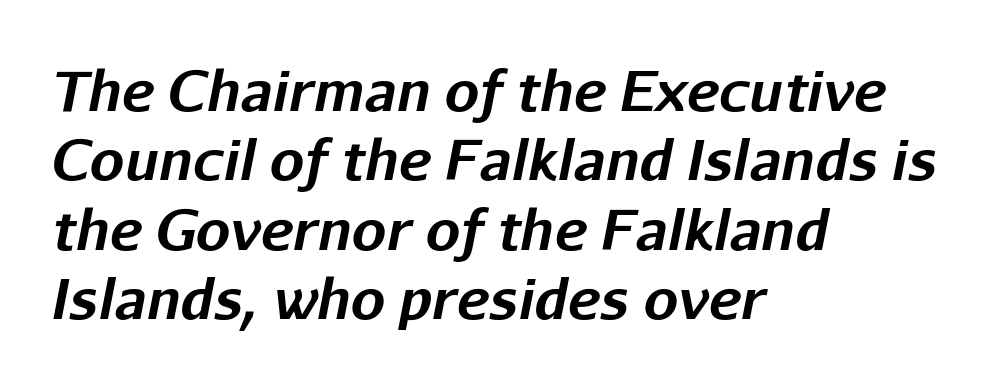
The image shows 55 px bold type, italic (leaning right); set left-aligned, normal line spacing (1.26x), normal letter spacing, not underlined; low stroke contrast and a medium x-height.
